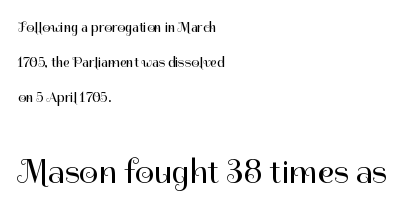
Each stroke keeps to a modest, everyday thickness or less. The compositor pushed each line to the left boundary. In terms of posture, this sample is upright. A typesetter would call this proportional, since set widths differ per character. The letters in the lower block stand taller than those in the block above.
